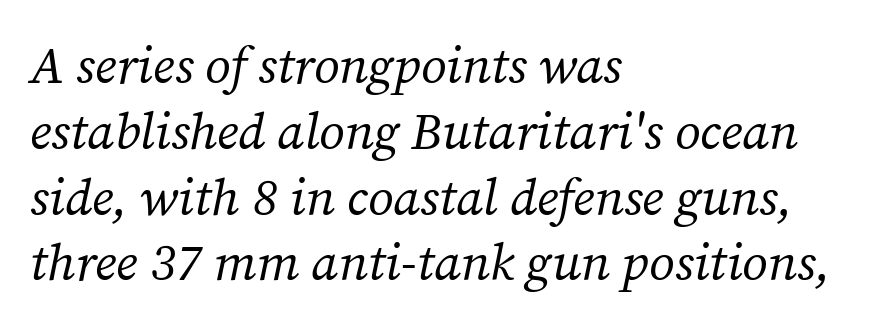
The image shows 51 px regular-weight serif type, italic (leaning right); set left-aligned, normal line spacing (1.29x), normal letter spacing, not underlined; medium stroke contrast and a medium x-height.
